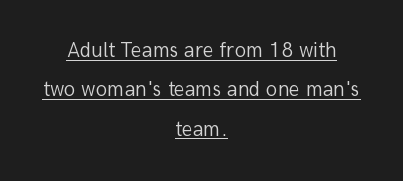
Q: Is the text bold? A: No.
Q: Is the text italic (slanted)? A: No, it is upright.
Q: Is the text underlined? A: Yes.
Q: How is the paragraph aligned? A: Centered.
Q: Is the spacing between letters normal or unusually wide? A: Normal.
